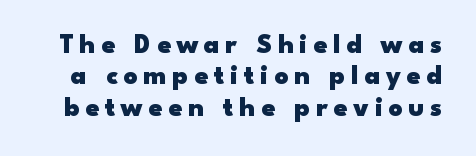
Q: Is the text bold? A: Yes.
Q: Is the text italic (slanted)? A: No, it is upright.
Q: Is the text underlined? A: No.
Q: Is the spacing between letters normal or unusually wide? A: Unusually wide.
